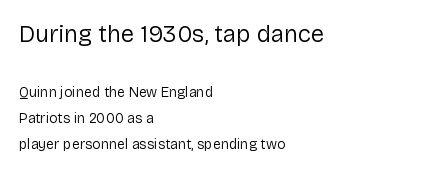
{"italic": "no", "bold": "no", "underline": "no", "align": "left", "line_spacing_ratio": 1.86, "letter_spacing": "normal", "letter_spacing_em": 0.0, "larger_block": "first", "size_ratio": 1.71, "glyph_px": 24}
